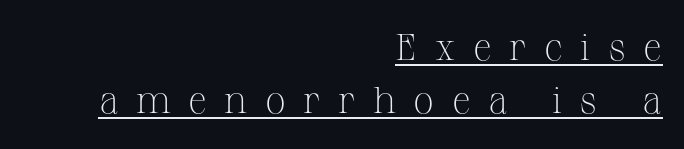
Do the letters lean? They stand straight. Weight class: somewhere from thin through regular. This rendering employs a face with finishing strokes, i.e., a serif. Each line ends at the same right margin while the left side varies. Regarding leading, the lines here are spaced in the standard way.
